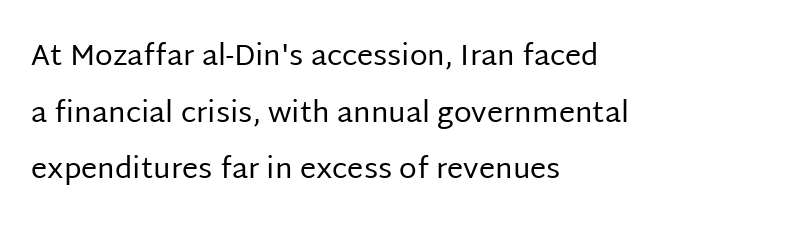
The image shows 29 px regular-weight sans-serif type, upright; set left-aligned, loose line spacing (1.95x), normal letter spacing, not underlined; low stroke contrast and a large x-height.
